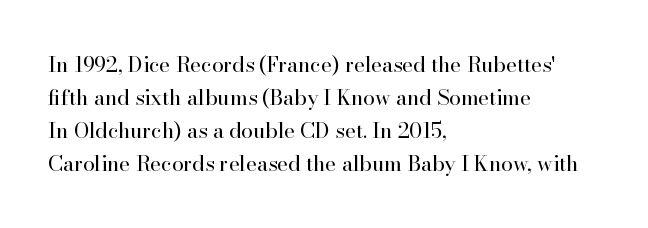
No italicization has been applied; the sample stays upright. This rendering features lettering with no underline. Summary of weight: not heavy and not bold. The typesetter chose a ragged-right arrangement here. The vertical gap from one line to the next is medium.
